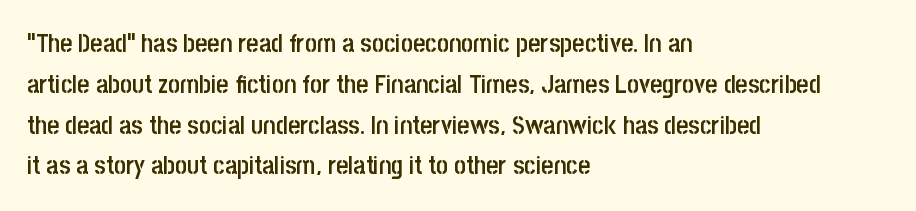
Q: Is the text bold? A: Semi-bold.
Q: Is the text italic (slanted)? A: No, it is upright.
Q: Is the text underlined? A: No.
Q: How is the paragraph aligned? A: Left-aligned.
Q: Is the spacing between letters normal or unusually wide? A: Normal.
Q: Is the spacing between lines tight, normal or loose? A: Normal.
